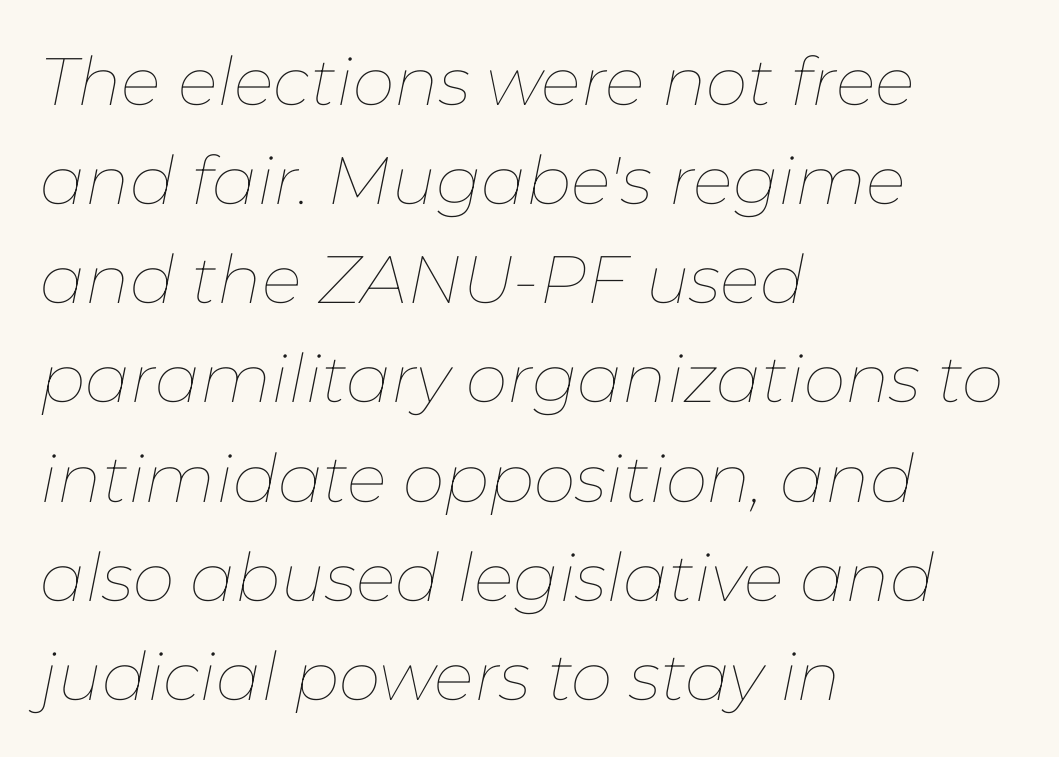
The image shows 67 px thin type, italic (leaning right); set left-aligned, normal line spacing (1.48x), normal letter spacing, not underlined; low stroke contrast and a medium x-height.
